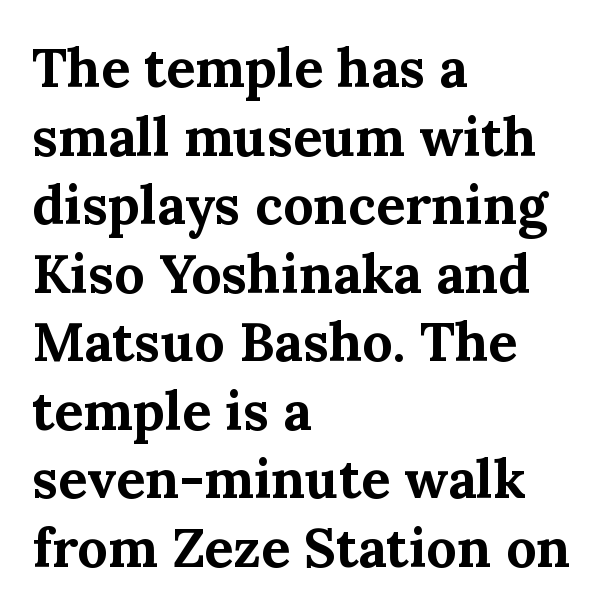
Q: Is the text bold? A: Yes.
Q: Is the text italic (slanted)? A: No, it is upright.
Q: Is the typeface a serif or a sans-serif typeface? A: Serif.
Q: Is the text underlined? A: No.
Q: How is the paragraph aligned? A: Left-aligned.
Q: Is the spacing between letters normal or unusually wide? A: Normal.
Q: Is the spacing between lines tight, normal or loose? A: Normal.
Q: Width (condensed, normal, or wide)? A: Normal.
Q: Stroke contrast? A: Medium.
Q: x-height? A: Medium.
Q: Monospaced? A: No.
